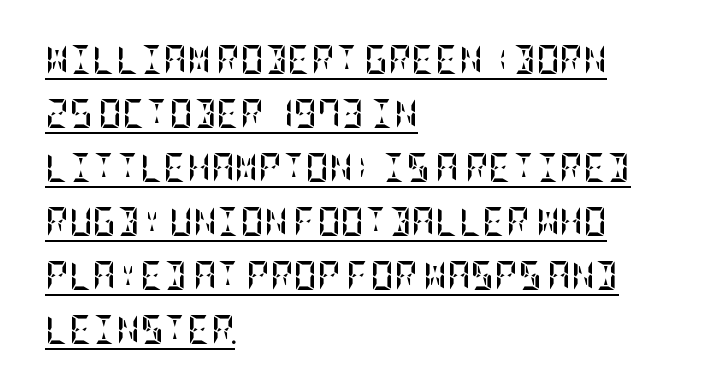
The image shows 29 px semibold, condensed type, upright; set left-aligned, line spacing 1.86x, normal letter spacing, underlined; low stroke contrast and a large x-height.
